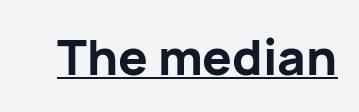
The image shows 49 px bold sans-serif type, upright; set normal letter spacing, underlined; low stroke contrast and a medium x-height.
